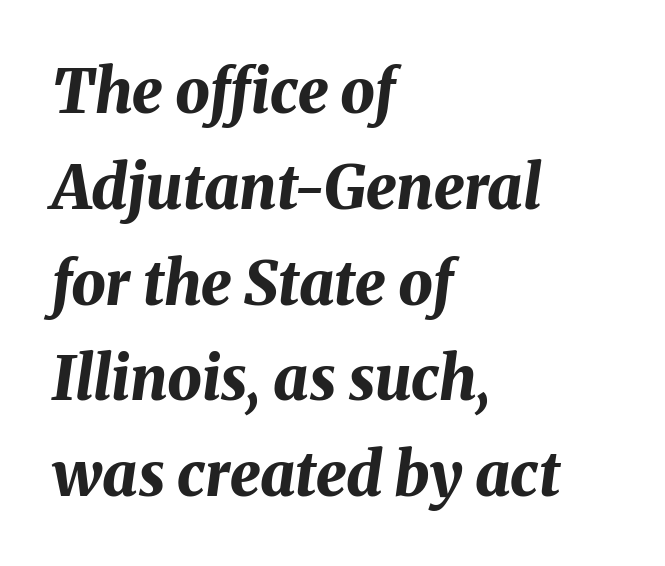
Q: Is the text bold? A: Yes.
Q: Is the text italic (slanted)? A: Yes, it leans right by about 8 degrees.
Q: Is the text underlined? A: No.
Q: How is the paragraph aligned? A: Left-aligned.
Q: Is the spacing between letters normal or unusually wide? A: Normal.
Q: Is the spacing between lines tight, normal or loose? A: Normal.
Q: Width (condensed, normal, or wide)? A: Normal.
Q: Stroke contrast? A: Medium.
Q: x-height? A: Medium.
Q: Monospaced? A: No.
